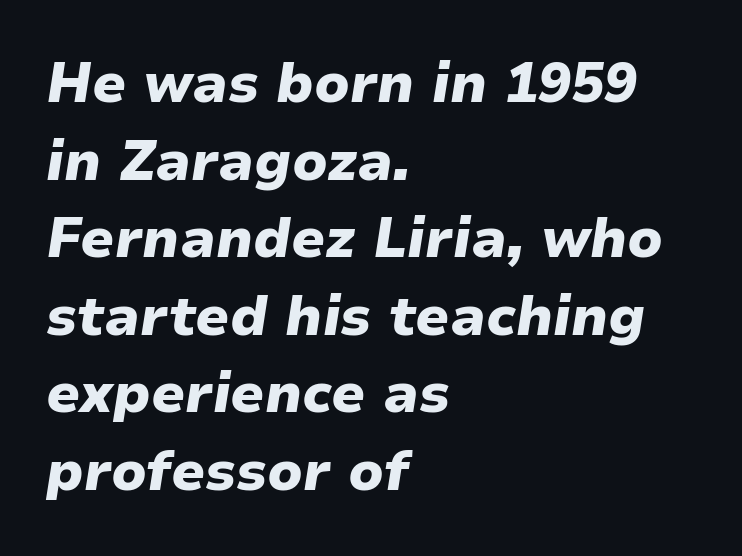
The image shows 55 px heavy type, italic (leaning right); set left-aligned, normal line spacing (1.41x), normal letter spacing, not underlined; low stroke contrast and a medium x-height.
